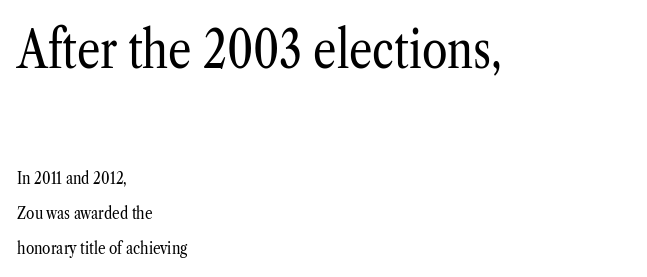
Vertically, the passage feels expansive, rows floating well apart. Line beginnings align vertically; line endings do not. Bigger letters appear in the top chunk; the bottom chunk is reduced. Stem width sits at or under what a default text font uses. Is this a fixed-width face? No — the glyphs have proportional, varying widths. Posture: vertical.
